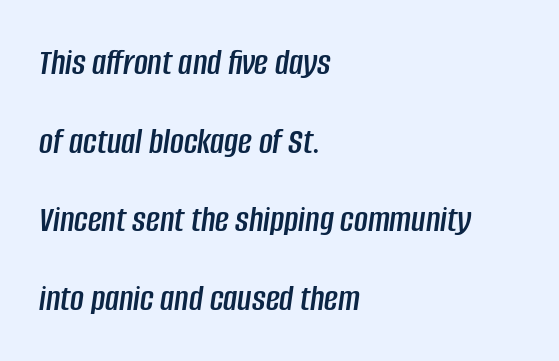
Decoration check: the copy has no underline. It's the slanting kind of type. Each letter keeps its own natural width here, so spacing adapts to shape. Nobody touched the tracking dial on this one. Line starts are locked; line ends wander.
